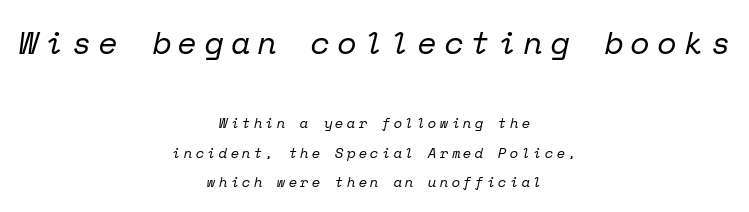
The image shows 32 px regular-weight serif type, italic (leaning right), monospaced; set centered, loose line spacing (2.13x), unusually wide letter spacing (+0.22 em), not underlined; the first (top) block is 2.29x larger; low stroke contrast and a medium x-height.
